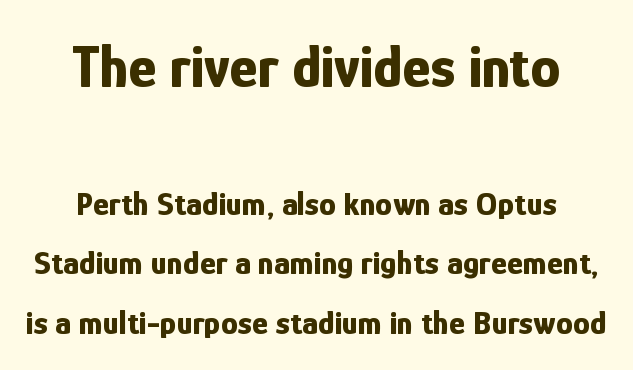
The image shows 60 px bold, condensed sans-serif type, upright; set centered, line spacing 1.76x, normal letter spacing, not underlined; the first (top) block is 1.76x larger; low stroke contrast and a medium x-height.
